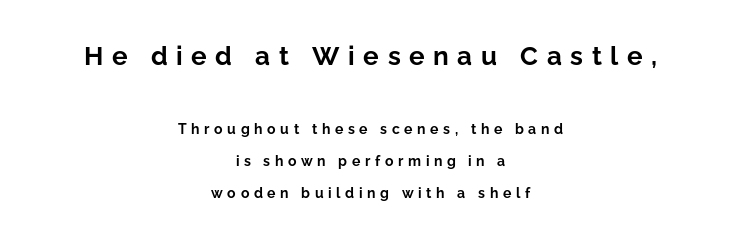
The image shows 26 px bold type, upright; set centered, loose line spacing (2.28x), unusually wide letter spacing (+0.33 em), not underlined; the first (top) block is 1.86x larger.
